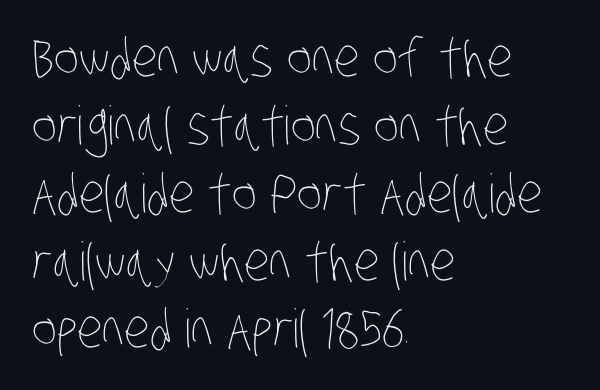
{"bold": "no", "weight": "thin", "width": "condensed", "stroke_contrast": "low", "x_height": "large", "monospaced": "no", "underline": "no", "align": "left", "line_spacing": "normal", "line_spacing_ratio": 1.28, "letter_spacing": "normal", "letter_spacing_em": 0.0, "glyph_px": 53}
